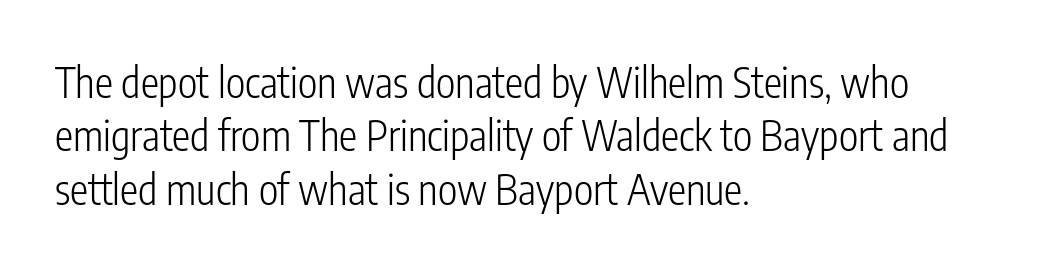
Think of a printed novel: that variable character pitch is what you see here. The face looks like a standard text weight, possibly lighter. The typography opts for an upright posture over an oblique one. The rendering keeps characters at their native spacing. Line starts are locked; line ends wander.
